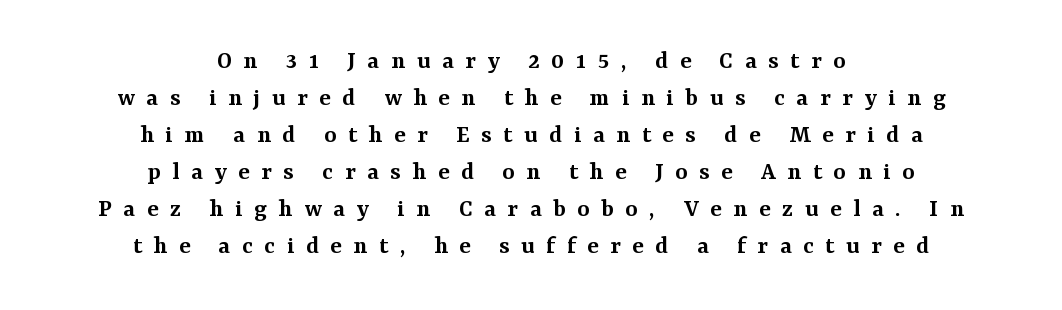
The image shows 26 px text type, upright; set centered, normal line spacing (1.42x), unusually wide letter spacing (+0.45 em), not underlined.
